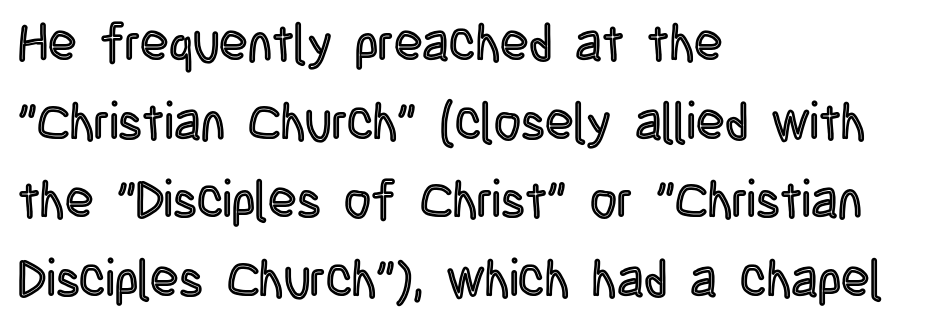
The image shows 52 px condensed type, upright; set left-aligned, normal line spacing (1.51x), normal letter spacing, not underlined; a large x-height.
